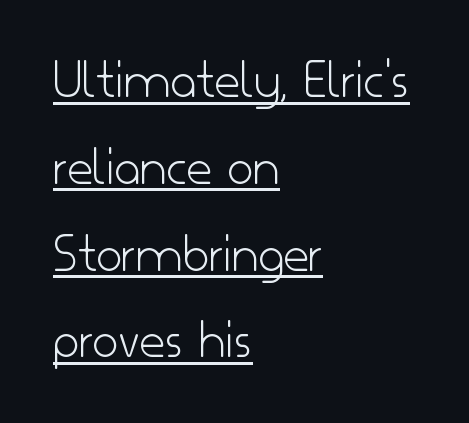
The image shows 56 px light sans-serif type, upright; set left-aligned, normal line spacing (1.55x), normal letter spacing, underlined; low stroke contrast and a small x-height.
